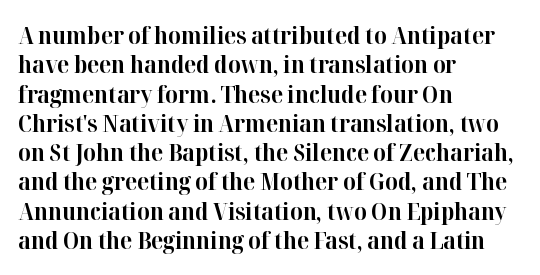
The image shows 24 px bold type, upright; set left-aligned, line spacing 1.22x, normal letter spacing, not underlined.
